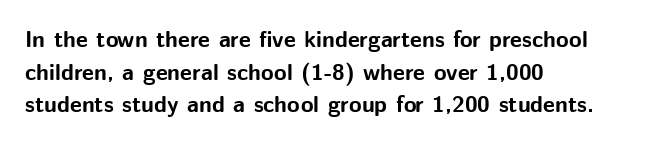
Here the glyphs are tracked normally, forming tight word shapes. One-word summary of the alignment: left. In terms of posture, this sample is upright. Notice how thick the strokes are: this is what a full bold looks like. The lines sit at an ordinary, default distance from one another.
